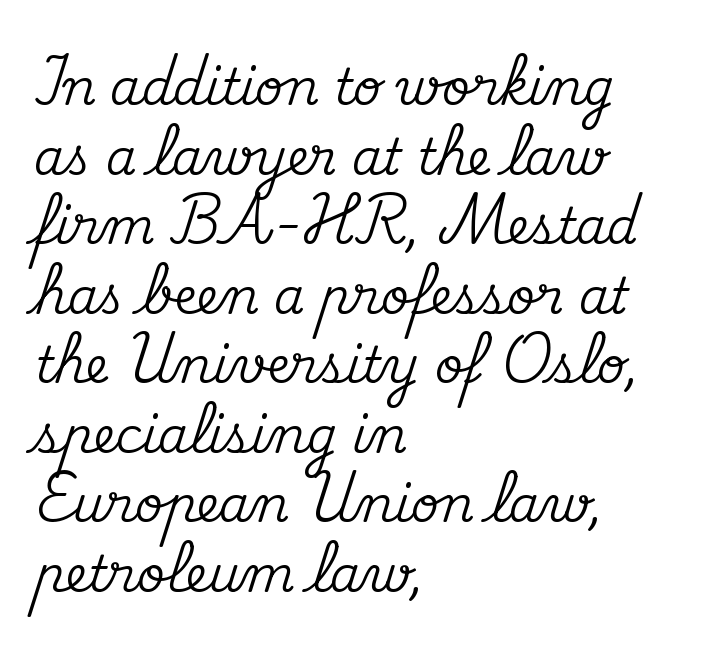
Words appear dense and cohesive because spacing is normal. Leftover space on each line is placed entirely after the last word. Descenders hang freely into open space. These lines are rendered in a variable-pitch font.
